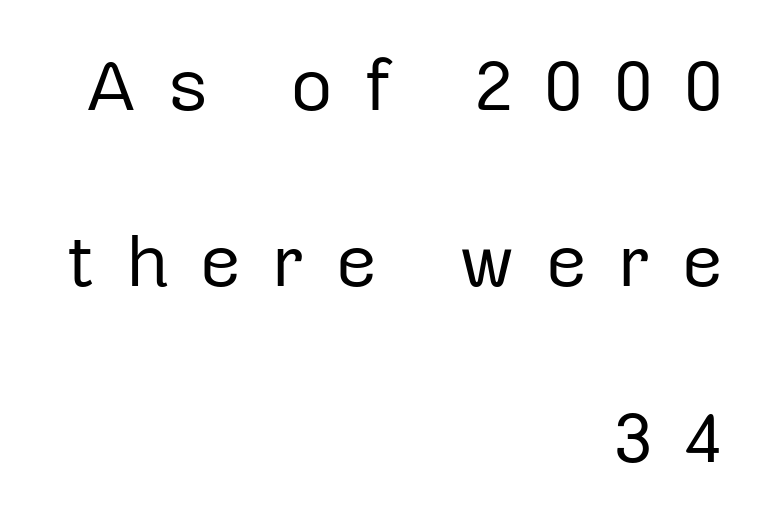
The image shows 74 px regular-weight sans-serif type, upright; set right-aligned, loose line spacing (2.38x), unusually wide letter spacing (+0.4 em), not underlined; low stroke contrast and a medium x-height.
